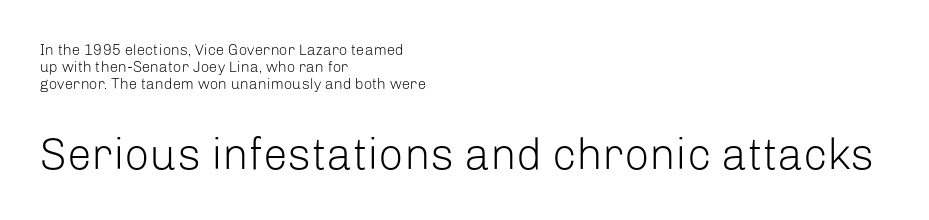
The strokes carry an ordinary text weight at most. Size contrast runs from small at the top to large at the bottom. Look at the tracking — it's just the regular setting, nothing added. Varying glyph widths throughout — classic text-font behaviour. Check where the strokes stop: nothing finishes them off — pure sans. The rendering uses a small line-height, squeezing the rows.
